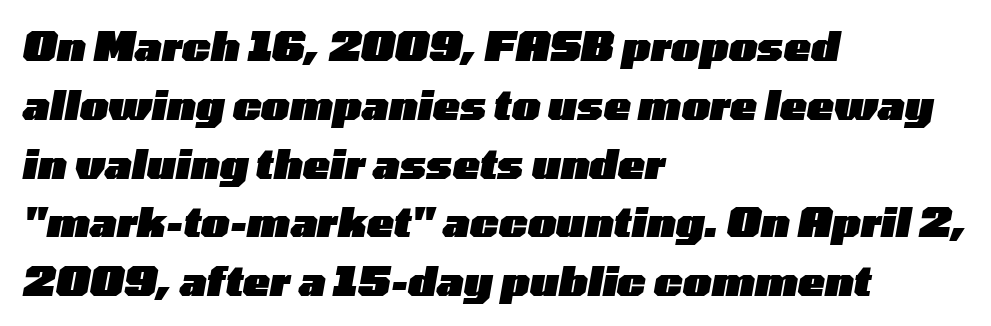
The image shows 40 px heavy, wide type, italic (leaning right); set left-aligned, normal line spacing (1.47x), normal letter spacing, not underlined; low stroke contrast and a medium x-height.
